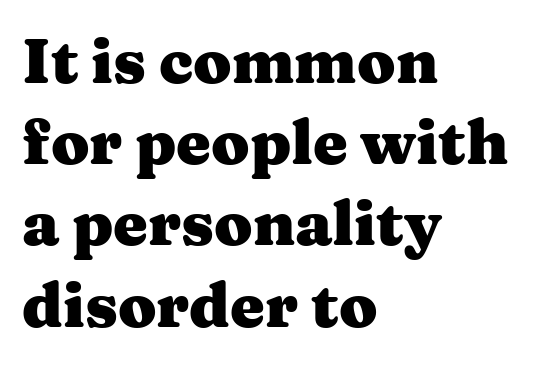
The image shows 62 px heavy, wide serif type, upright; set left-aligned, normal line spacing (1.31x), normal letter spacing, not underlined; medium stroke contrast and a medium x-height.
